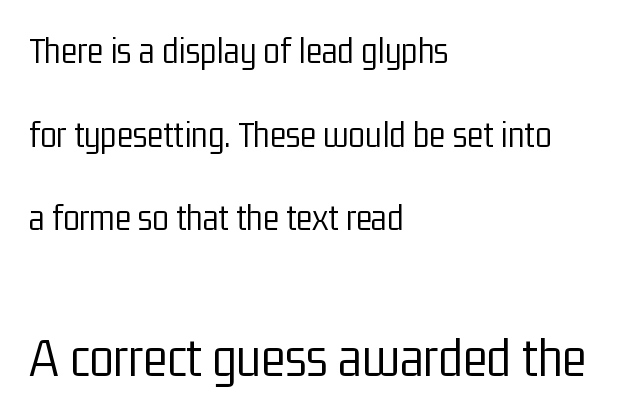
{"serif": "no", "italic": "no", "bold": "no", "weight": "light", "width": "condensed", "stroke_contrast": "low", "x_height": "medium", "monospaced": "no", "underline": "no", "align": "left", "line_spacing": "loose", "line_spacing_ratio": 2.2, "letter_spacing": "normal", "letter_spacing_em": 0.0, "larger_block": "second", "size_ratio": 1.5, "glyph_px": 57}
